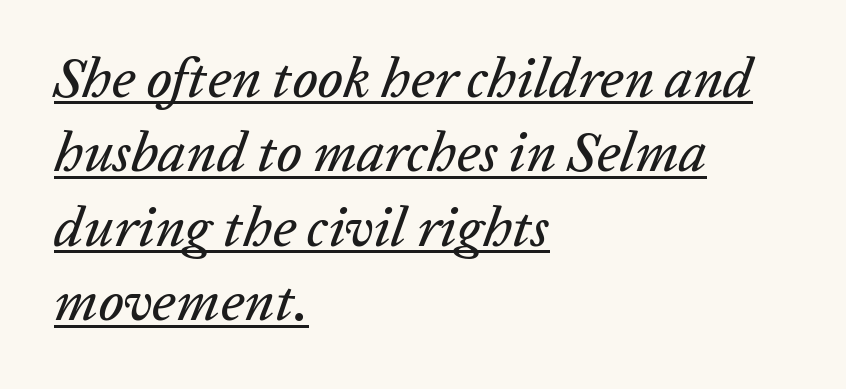
Q: Is the text italic (slanted)? A: Yes, it leans right by about 20 degrees.
Q: Is the text underlined? A: Yes.
Q: How is the paragraph aligned? A: Left-aligned.
Q: Is the spacing between letters normal or unusually wide? A: Normal.
Q: Is the spacing between lines tight, normal or loose? A: Normal.
Q: Width (condensed, normal, or wide)? A: Normal.
Q: Stroke contrast? A: Low.
Q: x-height? A: Medium.
Q: Monospaced? A: No.
